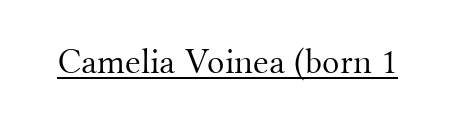
Q: Is the text bold? A: No.
Q: Is the text italic (slanted)? A: No, it is upright.
Q: Is the typeface a serif or a sans-serif typeface? A: Serif.
Q: Is the text underlined? A: Yes.
Q: Is the spacing between letters normal or unusually wide? A: Normal.
Q: Width (condensed, normal, or wide)? A: Normal.
Q: Stroke contrast? A: Medium.
Q: x-height? A: Small.
Q: Monospaced? A: No.
